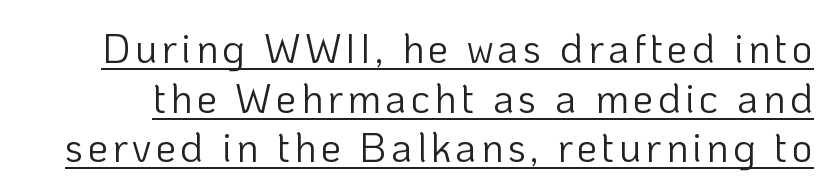
The font family rendered here belongs to the sans-serif group. Think standard paragraph weight, or any step lighter than that. Style check: upright. The rendering uses the underline text-decoration. A typesetter would call this proportional, since set widths differ per character.
